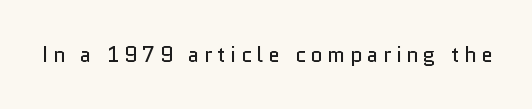
{"italic": "no", "bold": "no", "underline": "no", "letter_spacing": "wide", "letter_spacing_em": 0.23, "glyph_px": 21}
